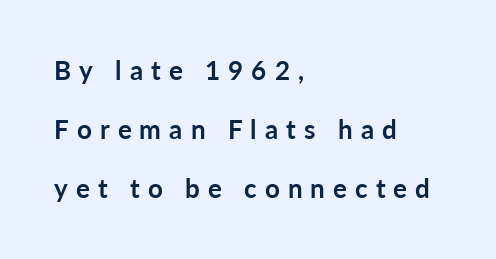
{"italic": "no", "bold": "yes", "underline": "no", "align": "left", "line_spacing": "loose", "line_spacing_ratio": 2.27, "letter_spacing": "wide", "letter_spacing_em": 0.31, "glyph_px": 26}
